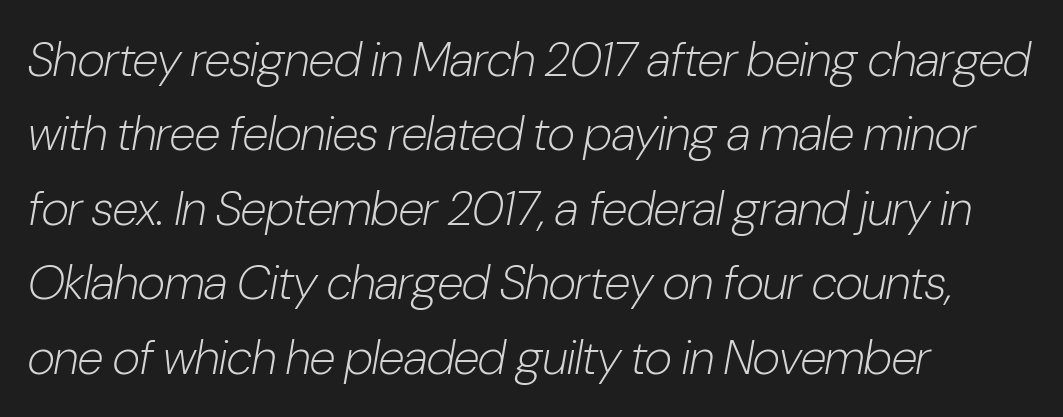
Q: Is the text bold? A: No.
Q: Is the text italic (slanted)? A: Yes, it leans right by about 10 degrees.
Q: Is the text underlined? A: No.
Q: How is the paragraph aligned? A: Left-aligned.
Q: Is the spacing between letters normal or unusually wide? A: Normal.
Q: Is the spacing between lines tight, normal or loose? A: Normal.
Q: Width (condensed, normal, or wide)? A: Condensed.
Q: Stroke contrast? A: Low.
Q: x-height? A: Medium.
Q: Monospaced? A: No.
